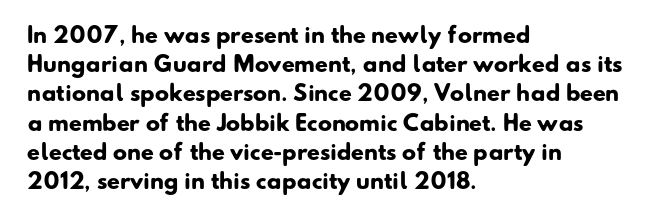
Set as a true bold cut, around the 700 mark. How would I describe the line gaps? Plain and ordinary. The lines are quadded left. Descenders hang freely into open space. Characters follow at the spacing the type designer built in.
